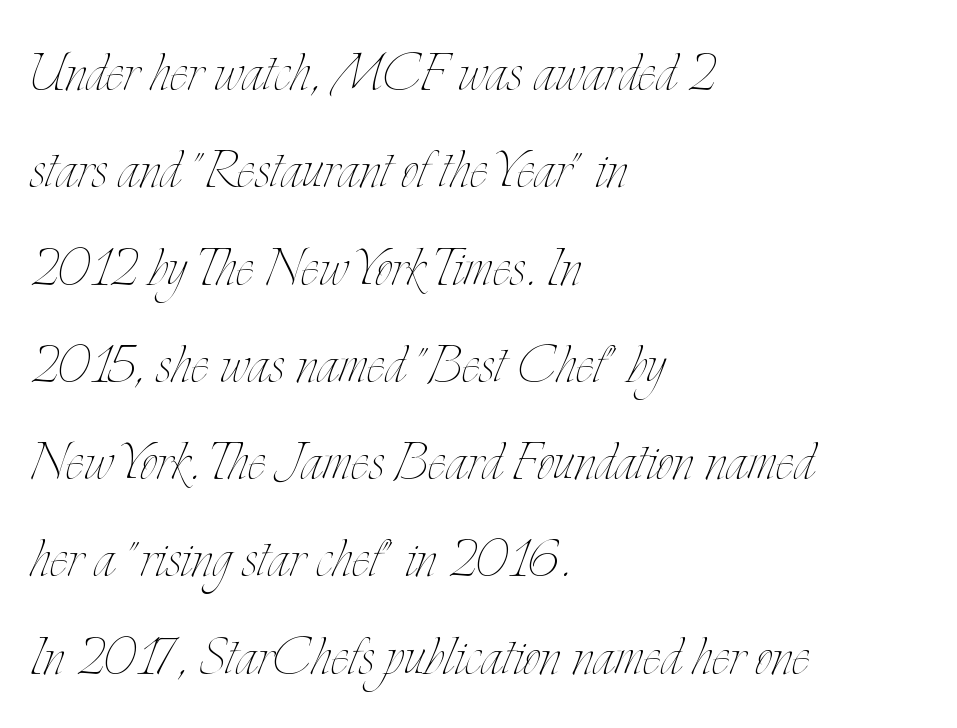
Check under the words: just untouched page. Glyph-to-glyph distance matches everyday printed text. Compared with typical paragraphs, the rows here are spaced about the same.
